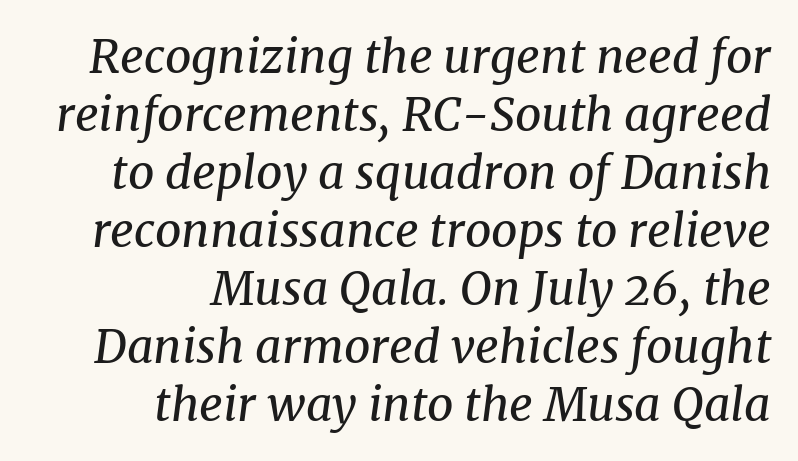
Q: Is the text bold? A: No.
Q: Is the text italic (slanted)? A: Yes, it leans right by about 8 degrees.
Q: Is the typeface a serif or a sans-serif typeface? A: Serif.
Q: Is the text underlined? A: No.
Q: How is the paragraph aligned? A: Right-aligned.
Q: Is the spacing between letters normal or unusually wide? A: Normal.
Q: Is the spacing between lines tight, normal or loose? A: Normal.
Q: Width (condensed, normal, or wide)? A: Normal.
Q: Stroke contrast? A: Medium.
Q: x-height? A: Medium.
Q: Monospaced? A: No.
